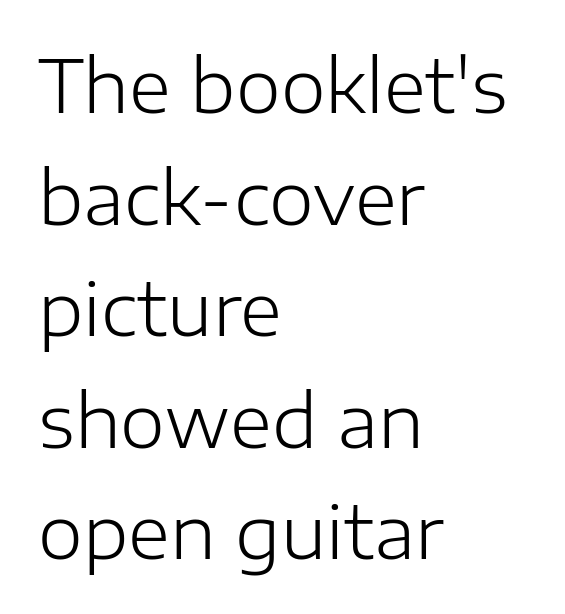
The image shows 72 px light sans-serif type, upright; set left-aligned, normal line spacing (1.55x), normal letter spacing, not underlined; low stroke contrast and a medium x-height.
